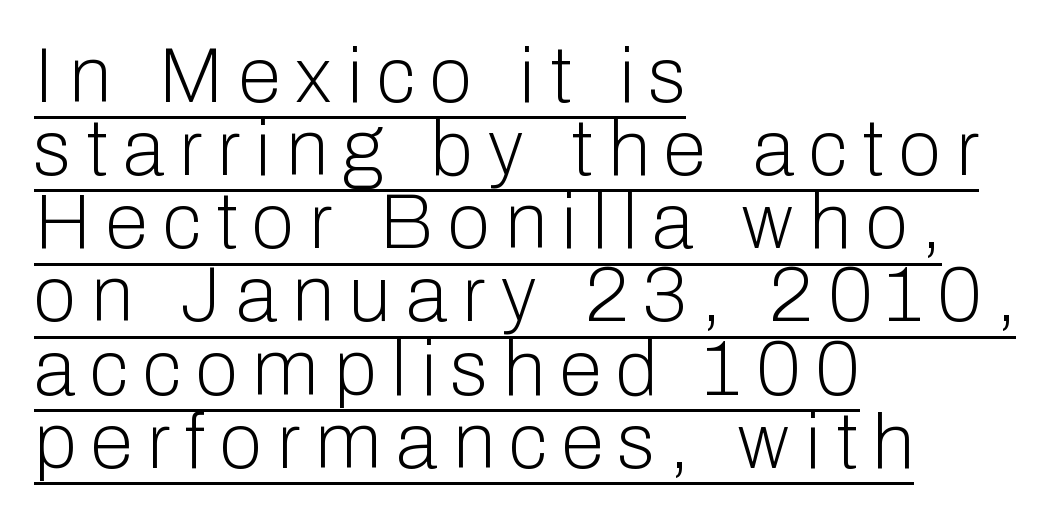
Q: Is the text bold? A: No.
Q: Is the text italic (slanted)? A: No, it is upright.
Q: Is the typeface a serif or a sans-serif typeface? A: Sans-serif.
Q: Is the text underlined? A: Yes.
Q: How is the paragraph aligned? A: Left-aligned.
Q: Is the spacing between letters normal or unusually wide? A: Unusually wide.
Q: Is the spacing between lines tight, normal or loose? A: Tight.
Q: Width (condensed, normal, or wide)? A: Normal.
Q: Stroke contrast? A: Low.
Q: x-height? A: Medium.
Q: Monospaced? A: No.
